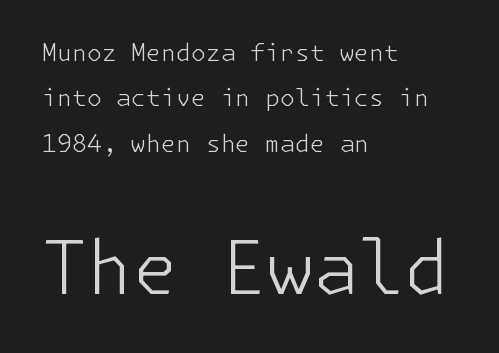
Q: Is the text bold? A: No.
Q: Is the text italic (slanted)? A: No, it is upright.
Q: Is the typeface a serif or a sans-serif typeface? A: Sans-serif.
Q: Is the text underlined? A: No.
Q: How is the paragraph aligned? A: Left-aligned.
Q: Is the spacing between letters normal or unusually wide? A: Normal.
Q: Which block of text is set in a larger size, the first (top) or the second (bottom)? A: The second (bottom) one.
Q: Width (condensed, normal, or wide)? A: Normal.
Q: Stroke contrast? A: Low.
Q: x-height? A: Medium.
